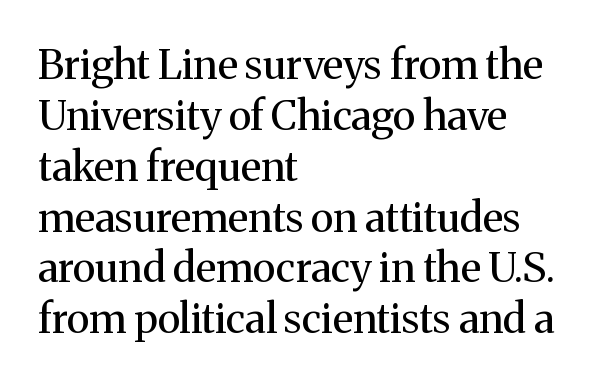
Check under the words: just untouched page. Font category for this specimen: serif. How are the letters spaced? Ordinarily, with no added tracking. Think of a printed novel: that variable character pitch is what you see here. This is the regular roman posture of the typeface. No chunkiness to these letters — they're not bold.
